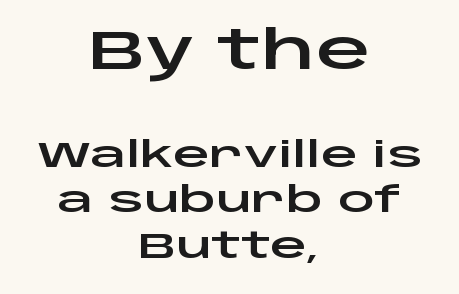
{"serif": "no", "italic": "no", "width": "wide", "stroke_contrast": "low", "x_height": "large", "monospaced": "no", "underline": "no", "align": "center", "line_spacing": "normal", "line_spacing_ratio": 1.27, "letter_spacing": "normal", "letter_spacing_em": 0.0, "larger_block": "first", "size_ratio": 1.5, "glyph_px": 54}
